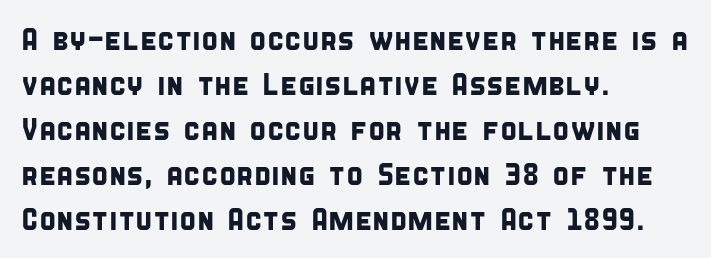
The rag falls on the right side of this text block. Nobody drew a line under any word here. The face used here is proportionally spaced, like ordinary book or web type. The font family rendered here belongs to the sans-serif group. Observe the ordinary spacing: letters are neighbours, not strangers.
